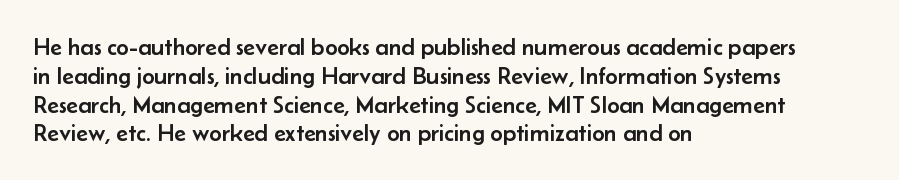
Q: Is the text italic (slanted)? A: No, it is upright.
Q: Is the text underlined? A: No.
Q: How is the paragraph aligned? A: Left-aligned.
Q: Is the spacing between letters normal or unusually wide? A: Normal.
